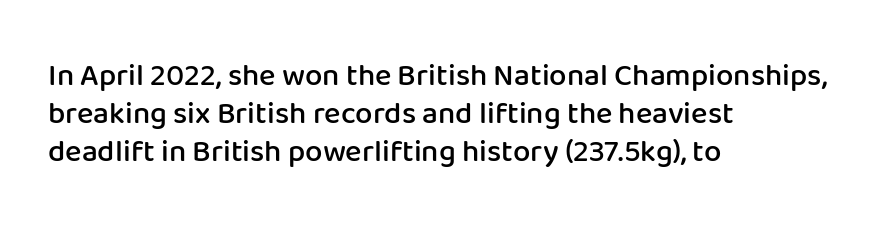
Which margin do the lines hug? The left one — the right edge is uneven. The glyphs in this specimen are sans serif. Just letters on the line, the space beneath them empty. Tall strokes in this sample are plumb rather than angled.
